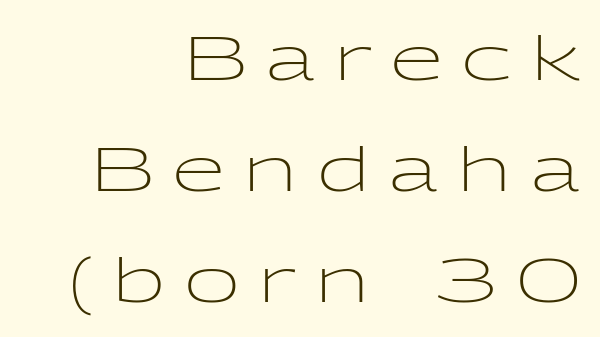
Q: Is the text bold? A: No.
Q: Is the text italic (slanted)? A: No, it is upright.
Q: Is the typeface a serif or a sans-serif typeface? A: Sans-serif.
Q: Is the text underlined? A: No.
Q: How is the paragraph aligned? A: Right-aligned.
Q: Is the spacing between letters normal or unusually wide? A: Unusually wide.
Q: Width (condensed, normal, or wide)? A: Wide.
Q: Stroke contrast? A: Low.
Q: x-height? A: Medium.
Q: Monospaced? A: No.
